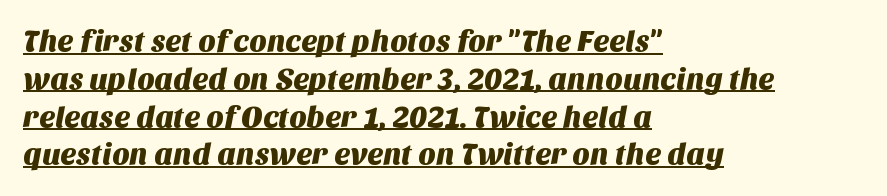
Q: Is the typeface a serif or a sans-serif typeface? A: Sans-serif.
Q: Is the text underlined? A: Yes.
Q: How is the paragraph aligned? A: Left-aligned.
Q: Is the spacing between letters normal or unusually wide? A: Normal.
Q: Is the spacing between lines tight, normal or loose? A: Normal.
Q: Width (condensed, normal, or wide)? A: Normal.
Q: Stroke contrast? A: Medium.
Q: x-height? A: Large.
Q: Monospaced? A: No.
